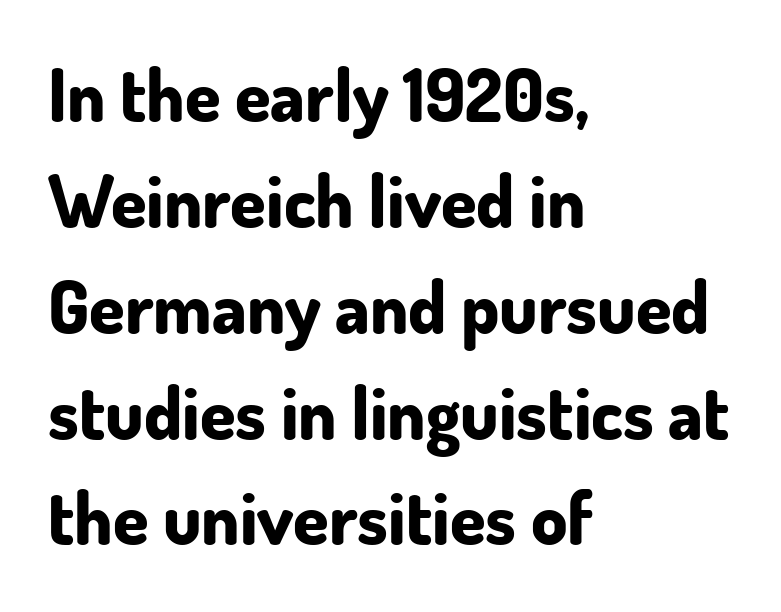
{"serif": "no", "italic": "no", "bold": "yes", "weight": "bold", "width": "normal", "stroke_contrast": "low", "x_height": "small", "monospaced": "no", "underline": "no", "align": "left", "line_spacing": "normal", "line_spacing_ratio": 1.47, "letter_spacing": "normal", "letter_spacing_em": 0.0, "glyph_px": 72}
